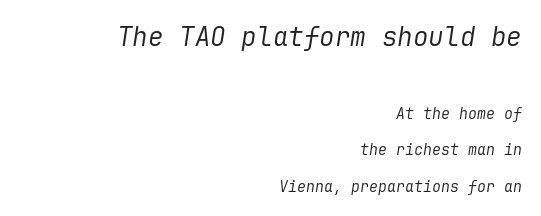
Q: Is the text bold? A: No.
Q: Is the text italic (slanted)? A: Yes, it leans right by about 9 degrees.
Q: Is the text underlined? A: No.
Q: How is the paragraph aligned? A: Right-aligned.
Q: Is the spacing between letters normal or unusually wide? A: Normal.
Q: Is the spacing between lines tight, normal or loose? A: Loose.
Q: Which block of text is set in a larger size, the first (top) or the second (bottom)? A: The first (top) one.
